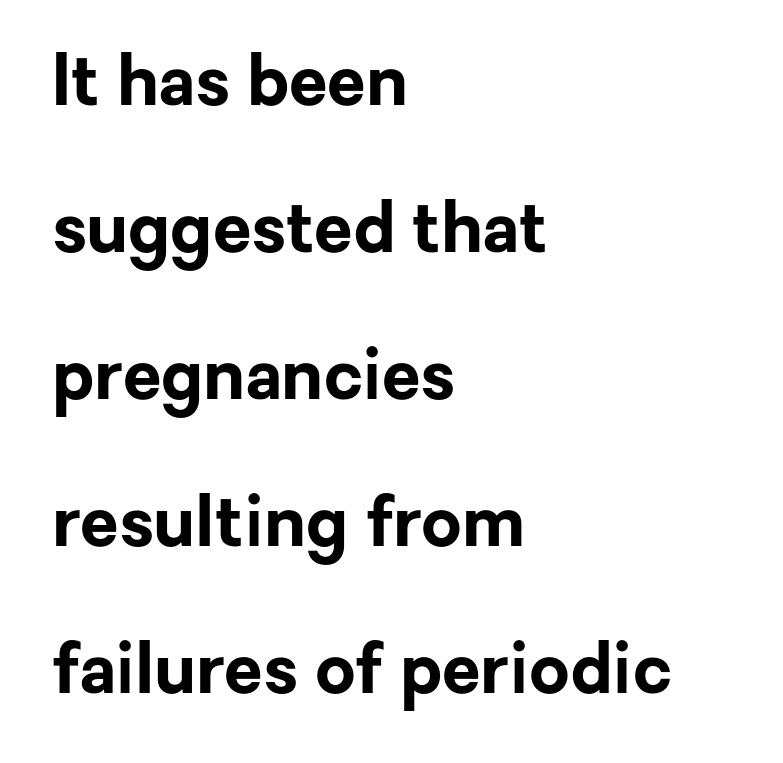
The image shows 70 px bold sans-serif type, upright; set left-aligned, loose line spacing (2.1x), normal letter spacing, not underlined; low stroke contrast and a medium x-height.
